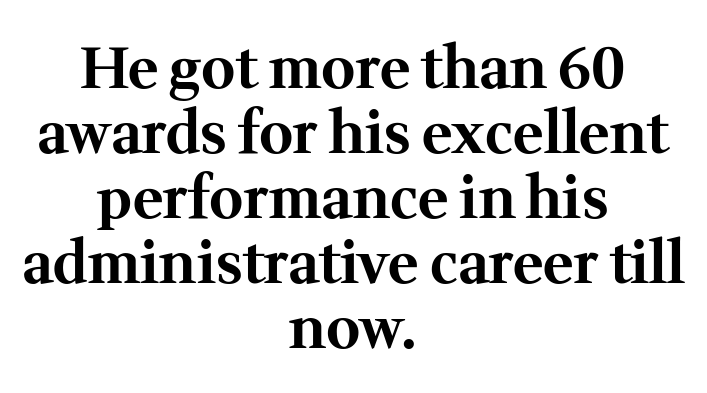
The image shows 58 px bold serif type, upright; set centered, tight line spacing (1.12x), normal letter spacing, not underlined; medium stroke contrast and a medium x-height.
